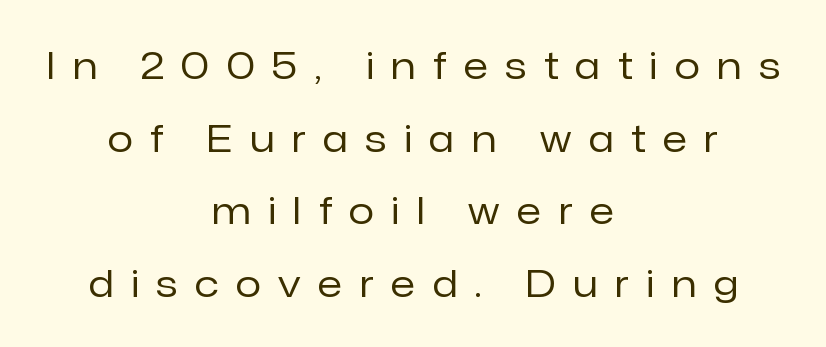
The image shows 37 px regular-weight sans-serif type, upright; set centered, loose line spacing (1.96x), unusually wide letter spacing (+0.48 em), not underlined; low stroke contrast and a medium x-height.
